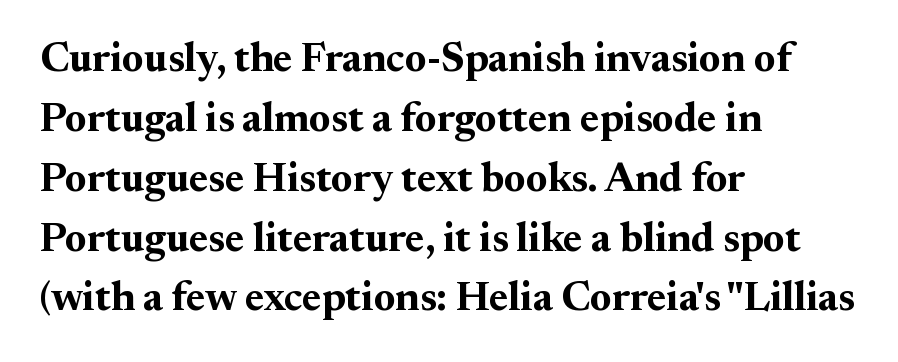
{"serif": "yes", "italic": "no", "bold": "yes", "weight": "bold", "width": "normal", "stroke_contrast": "medium", "x_height": "small", "monospaced": "no", "underline": "no", "align": "left", "line_spacing": "normal", "line_spacing_ratio": 1.46, "letter_spacing": "normal", "letter_spacing_em": 0.0, "glyph_px": 41}
